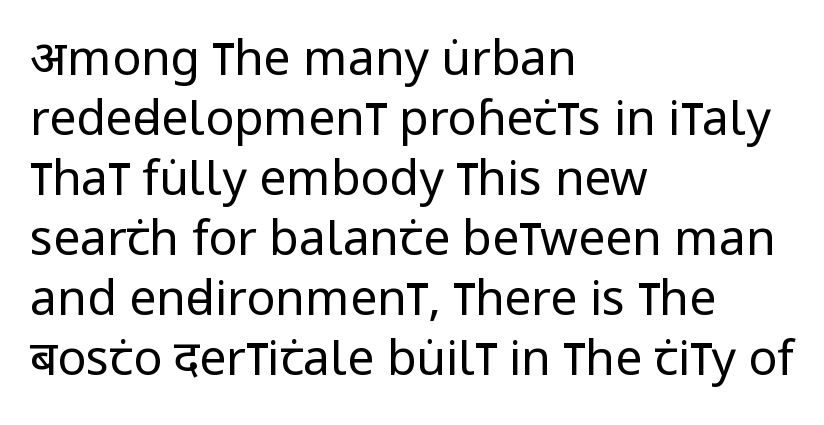
{"serif": "no", "italic": "no", "bold": "no", "weight": "regular", "width": "condensed", "stroke_contrast": "low", "x_height": "large", "monospaced": "no", "underline": "no", "align": "left", "line_spacing": "normal", "line_spacing_ratio": 1.25, "letter_spacing": "normal", "letter_spacing_em": 0.0, "glyph_px": 48}
